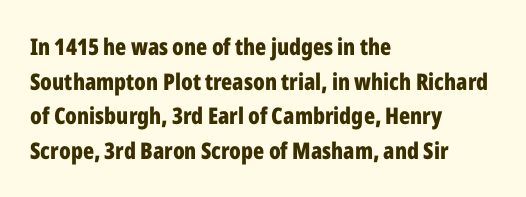
The image shows 23 px bold type, upright; set left-aligned, normal line spacing (1.51x), normal letter spacing, not underlined.
